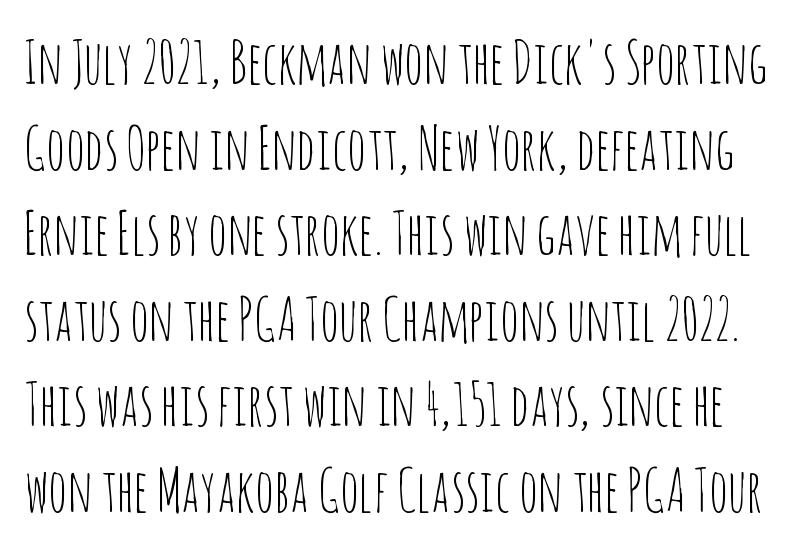
Are there feet on the stems? There aren't — it's a sans. Is there any slant? The stems are plumb. The vertical gap from one line to the next is medium. Stem width sits at or under what a default text font uses. Character widths vary here, with narrow letters taking less room than wide ones. Lines of text with bare space underneath.
